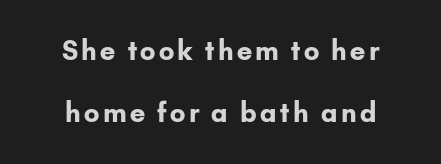
{"italic": "no", "bold": "yes", "underline": "no", "line_spacing": "loose", "line_spacing_ratio": 2.39, "glyph_px": 26}
